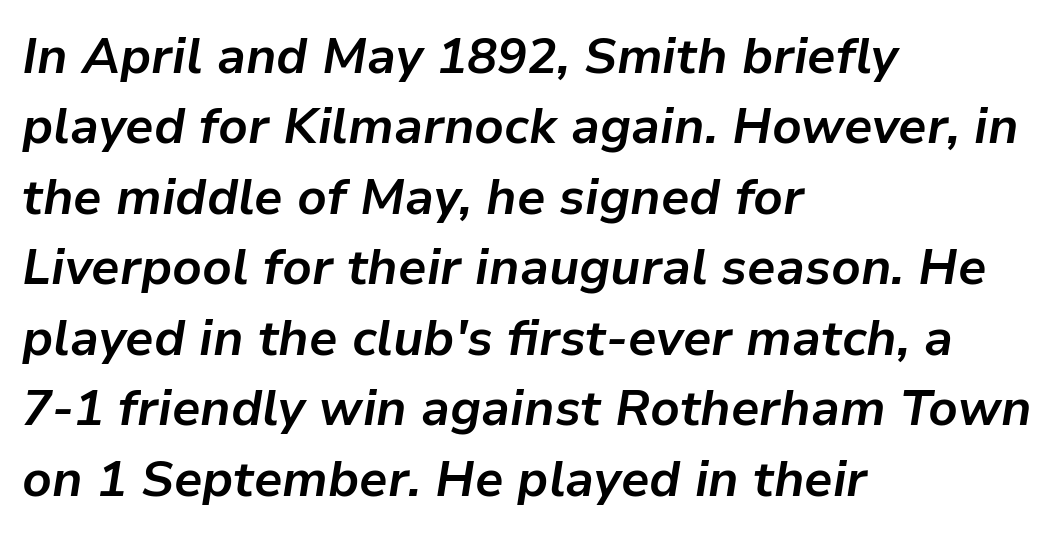
The image shows 50 px bold type, italic (leaning right); set left-aligned, normal line spacing (1.41x), normal letter spacing, not underlined; low stroke contrast and a medium x-height.
